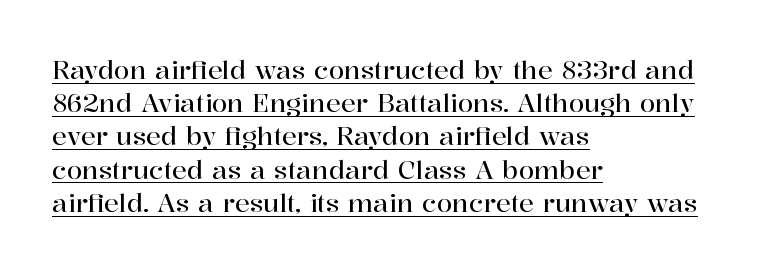
The image shows 25 px text type, upright; set left-aligned, normal line spacing (1.33x), normal letter spacing, underlined.
